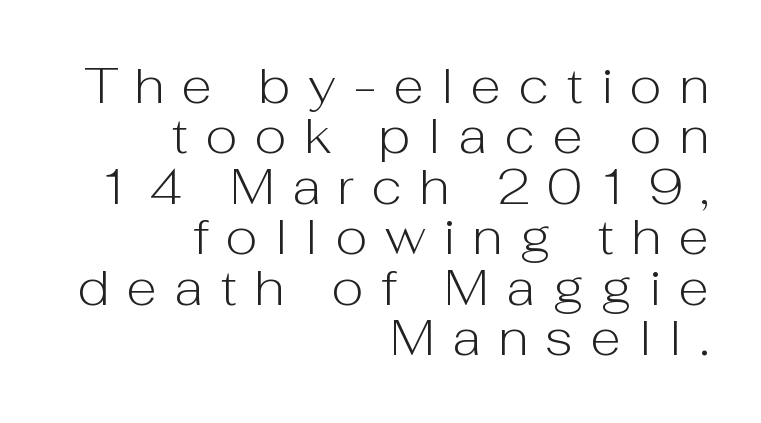
Posture: vertical. Compared with typical paragraphs, the rows here are closer together. A sans-serif font was chosen for this passage. Honestly, there is no underline to notice here at all. Is this a fixed-width face? No — the glyphs have proportional, varying widths.
